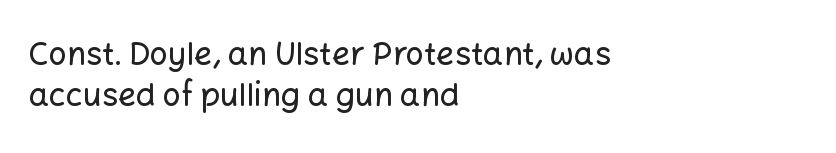
{"serif": "no", "italic": "no", "width": "normal", "stroke_contrast": "low", "x_height": "medium", "monospaced": "no", "underline": "no", "align": "left", "line_spacing": "normal", "line_spacing_ratio": 1.27, "letter_spacing": "normal", "letter_spacing_em": 0.0, "glyph_px": 32}
